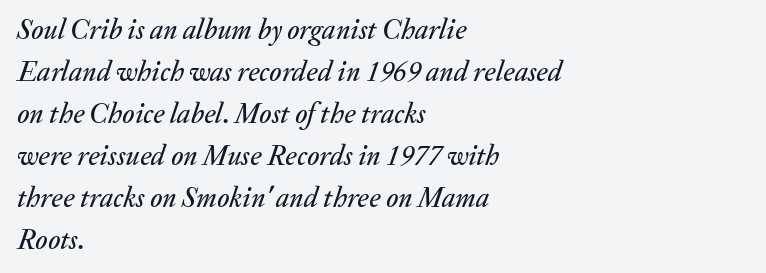
Q: Is the text italic (slanted)? A: Yes, it leans right by about 20 degrees.
Q: Is the text underlined? A: No.
Q: How is the paragraph aligned? A: Left-aligned.
Q: Is the spacing between letters normal or unusually wide? A: Normal.
Q: Is the spacing between lines tight, normal or loose? A: Normal.
Q: Width (condensed, normal, or wide)? A: Normal.
Q: Stroke contrast? A: Medium.
Q: x-height? A: Medium.
Q: Monospaced? A: No.
